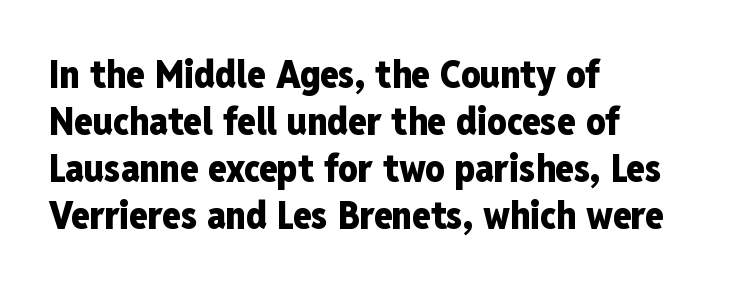
{"serif": "no", "italic": "no", "bold": "yes", "weight": "heavy", "width": "condensed", "stroke_contrast": "low", "x_height": "medium", "monospaced": "no", "underline": "no", "align": "left", "line_spacing_ratio": 1.24, "letter_spacing": "normal", "letter_spacing_em": 0.0, "glyph_px": 38}
